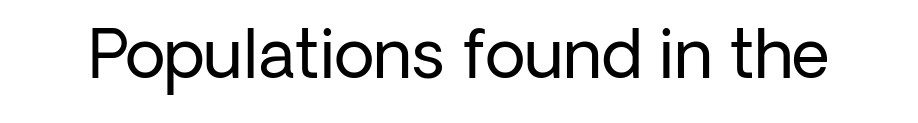
{"serif": "no", "italic": "no", "bold": "no", "weight": "regular", "width": "normal", "stroke_contrast": "low", "x_height": "medium", "monospaced": "no", "underline": "no", "letter_spacing": "normal", "letter_spacing_em": 0.0, "glyph_px": 66}
